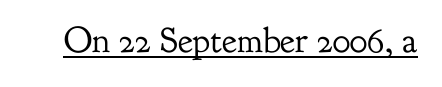
The image shows 36 px regular-weight serif type, upright; set normal letter spacing, underlined; low stroke contrast and a small x-height.
